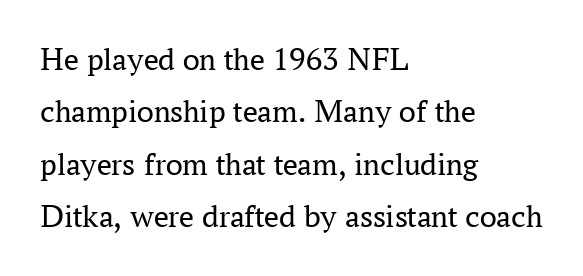
Q: Is the text bold? A: No.
Q: Is the text italic (slanted)? A: No, it is upright.
Q: Is the typeface a serif or a sans-serif typeface? A: Serif.
Q: Is the text underlined? A: No.
Q: How is the paragraph aligned? A: Left-aligned.
Q: Is the spacing between letters normal or unusually wide? A: Normal.
Q: Is the spacing between lines tight, normal or loose? A: Normal.
Q: Width (condensed, normal, or wide)? A: Normal.
Q: Stroke contrast? A: Medium.
Q: x-height? A: Medium.
Q: Monospaced? A: No.
